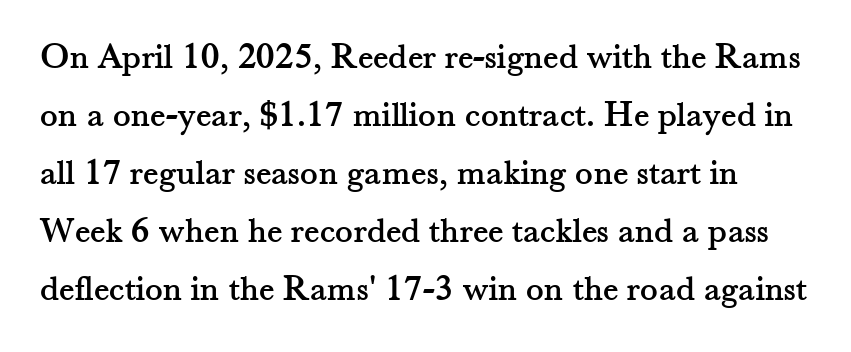
The type sits square on the baseline with zero lean. This sample has the flowing, uneven cadence of proportional lettering. Letters rest on an invisible, unmarked baseline. Stroke terminals: seriffed. In terms of leading, this rendering sits right in the middle. Nothing unusual about the tracking: characters are spaced as the font intends.
